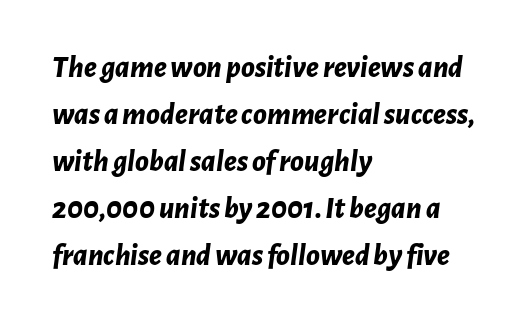
Students, note that the glyphs here touch the page at normal intervals. Is this a fixed-width face? No — the glyphs have proportional, varying widths. The characters look thick and weighty, a clear bold. The leading is moderate, giving the passage an even texture.
